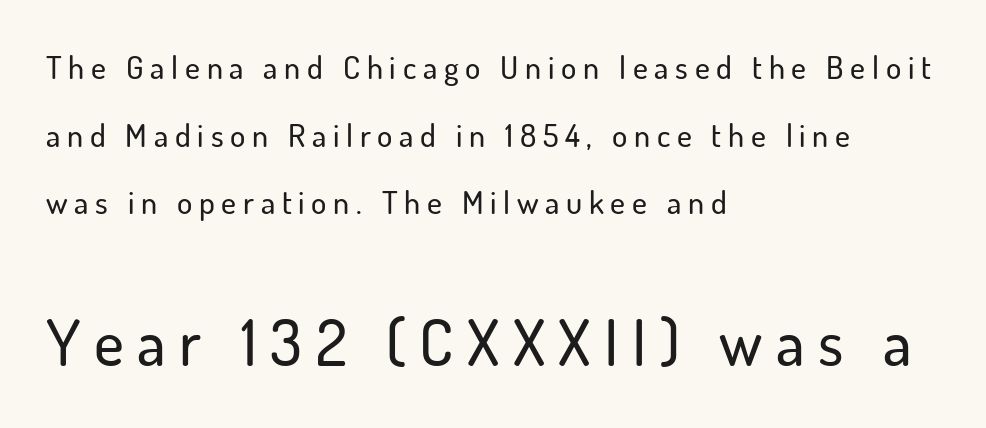
The image shows 64 px sans-serif type, upright; set left-aligned, loose line spacing (2.11x), unusually wide letter spacing (+0.21 em), not underlined; the second (bottom) block is 2.0x larger; low stroke contrast and a small x-height.
